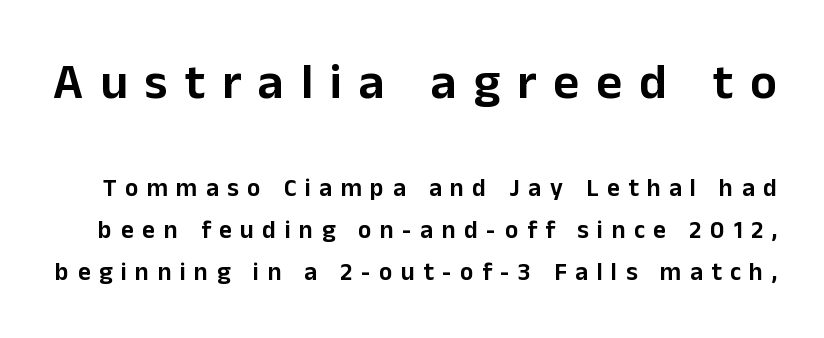
{"serif": "no", "italic": "no", "width": "normal", "stroke_contrast": "low", "x_height": "medium", "monospaced": "no", "underline": "no", "line_spacing": "normal", "line_spacing_ratio": 1.67, "letter_spacing": "wide", "letter_spacing_em": 0.34, "larger_block": "first", "size_ratio": 2.0, "glyph_px": 50}
